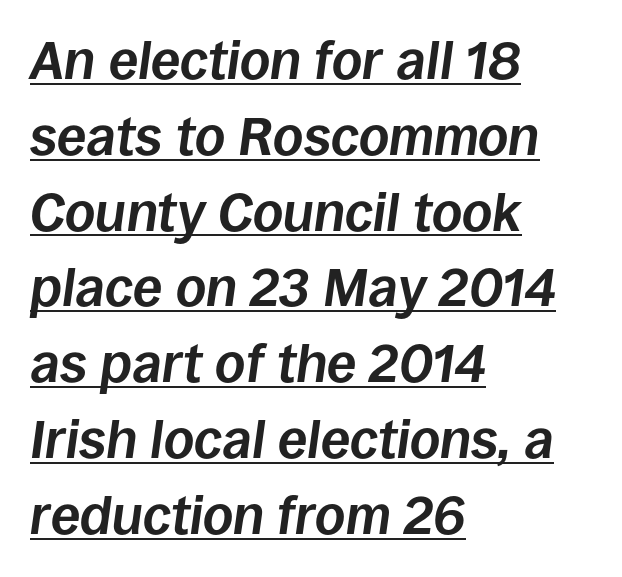
Q: Is the text bold? A: Yes.
Q: Is the text italic (slanted)? A: Yes, it leans right by about 8 degrees.
Q: Is the text underlined? A: Yes.
Q: How is the paragraph aligned? A: Left-aligned.
Q: Is the spacing between letters normal or unusually wide? A: Normal.
Q: Is the spacing between lines tight, normal or loose? A: Normal.
Q: Width (condensed, normal, or wide)? A: Normal.
Q: Stroke contrast? A: Low.
Q: x-height? A: Large.
Q: Monospaced? A: No.
